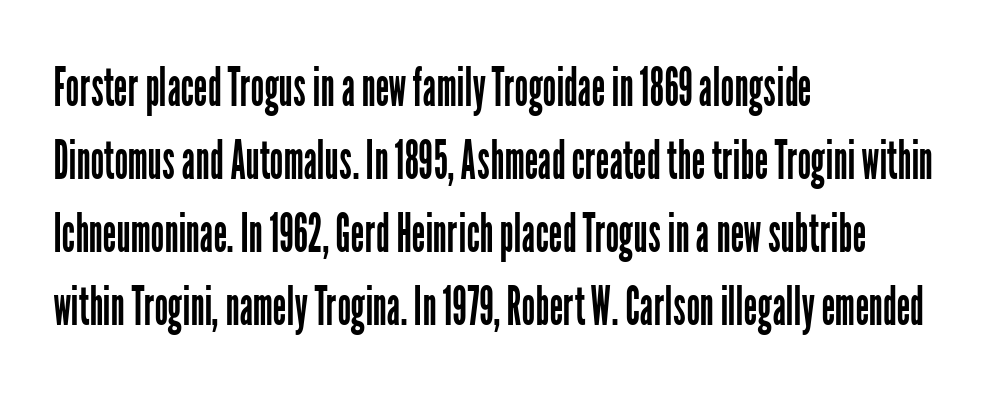
Letters rest on an invisible, unmarked baseline. Looks like regular typesetting: each glyph gets only the width it needs. If you drew a line through each stem, it would be perfectly vertical. The rag falls on the right side of this text block. Heft: none added — not bold.
